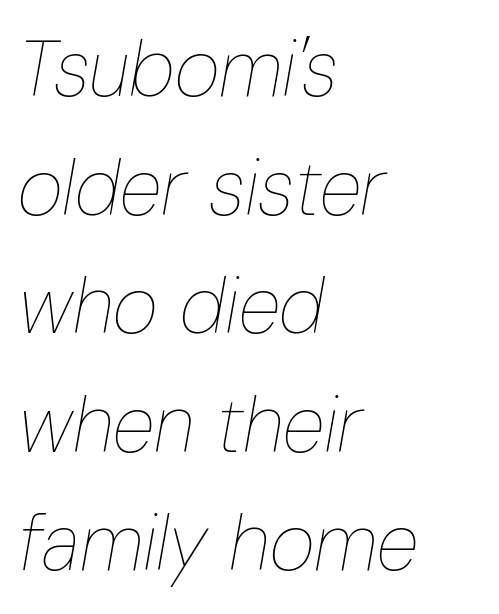
Q: Is the text bold? A: No.
Q: Is the text italic (slanted)? A: Yes, it leans right by about 10 degrees.
Q: Is the text underlined? A: No.
Q: How is the paragraph aligned? A: Left-aligned.
Q: Is the spacing between letters normal or unusually wide? A: Normal.
Q: Is the spacing between lines tight, normal or loose? A: Normal.
Q: Width (condensed, normal, or wide)? A: Condensed.
Q: Stroke contrast? A: Low.
Q: x-height? A: Medium.
Q: Monospaced? A: No.
